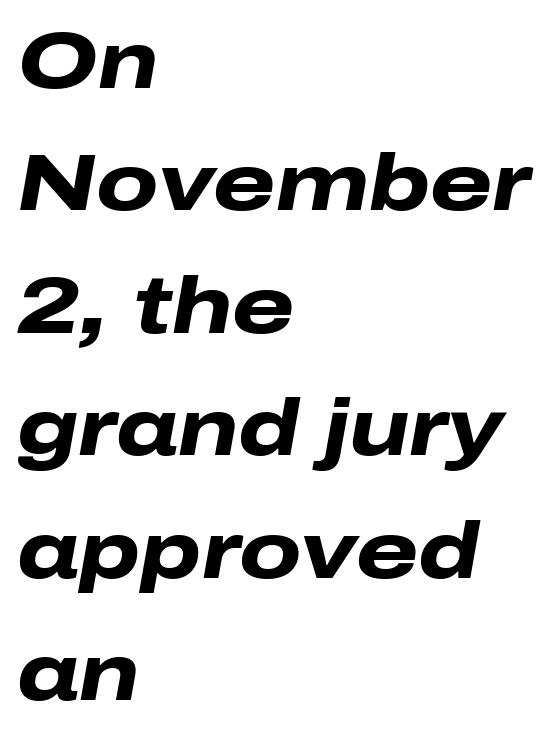
The image shows 80 px heavy, wide type, italic (leaning right); set left-aligned, normal line spacing (1.53x), normal letter spacing, not underlined; low stroke contrast and a medium x-height.
